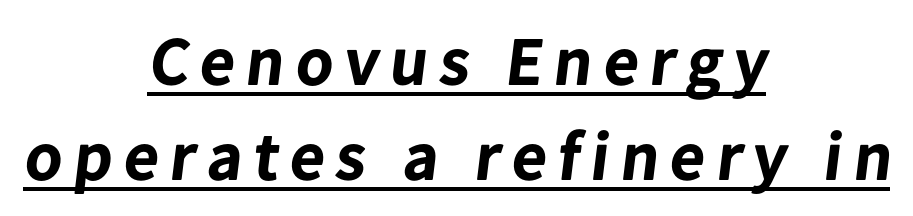
{"serif": "no", "bold": "yes", "weight": "bold", "width": "normal", "stroke_contrast": "low", "x_height": "medium", "monospaced": "no", "underline": "yes", "align": "center", "line_spacing": "normal", "line_spacing_ratio": 1.4, "glyph_px": 68}
